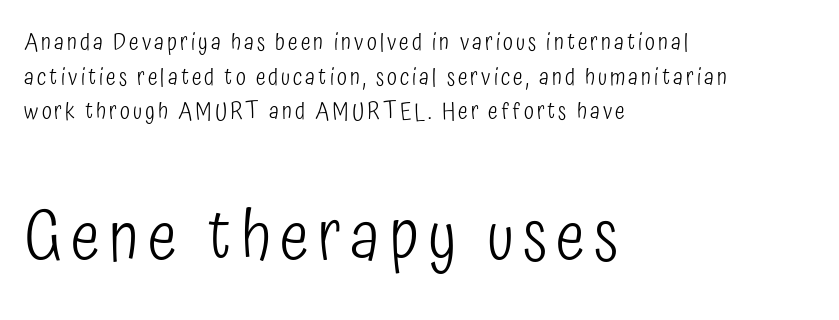
Q: Is the text bold? A: No.
Q: Is the text italic (slanted)? A: No, it is upright.
Q: Is the typeface a serif or a sans-serif typeface? A: Sans-serif.
Q: Is the text underlined? A: No.
Q: How is the paragraph aligned? A: Left-aligned.
Q: Is the spacing between lines tight, normal or loose? A: Normal.
Q: Which block of text is set in a larger size, the first (top) or the second (bottom)? A: The second (bottom) one.
Q: Width (condensed, normal, or wide)? A: Condensed.
Q: Stroke contrast? A: Low.
Q: x-height? A: Medium.
Q: Monospaced? A: No.
